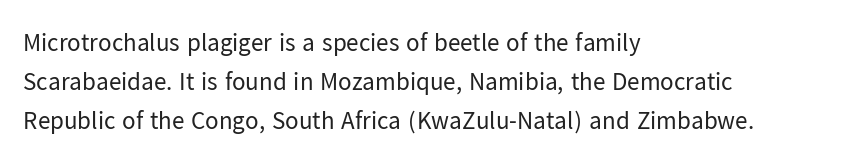
{"italic": "no", "bold": "no", "underline": "no", "align": "left", "line_spacing": "normal", "line_spacing_ratio": 1.56, "letter_spacing": "normal", "letter_spacing_em": 0.0, "glyph_px": 25}
